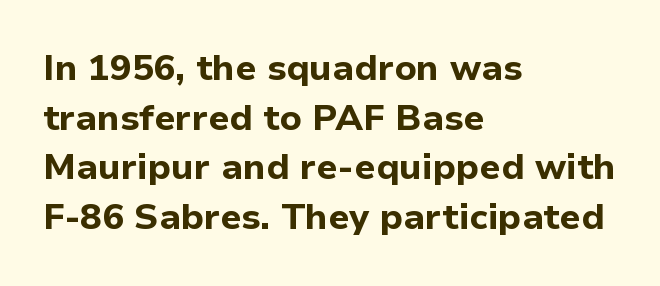
Default kerning and tracking; the words read as compact shapes. The lines in this sample share a left origin and differ only in where they stop. The face used here is a sans, in the tradition of grotesques and geometrics. A normal amount of white space separates one row of letters from the next. This sample has the flowing, uneven cadence of proportional lettering. Weight check: bold — yes, fully.
